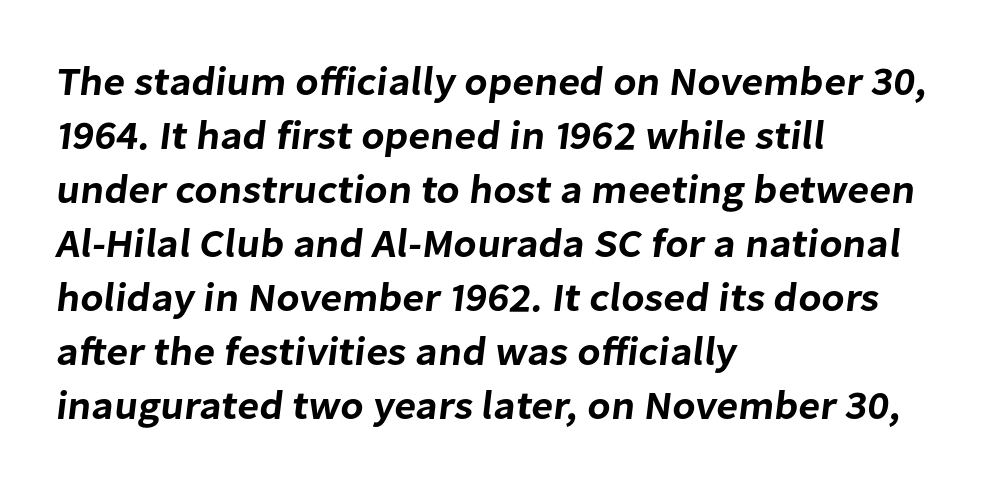
{"serif": "no", "width": "normal", "stroke_contrast": "low", "x_height": "medium", "monospaced": "no", "underline": "no", "align": "left", "line_spacing": "normal", "line_spacing_ratio": 1.35, "letter_spacing": "normal", "letter_spacing_em": 0.0, "glyph_px": 40}
